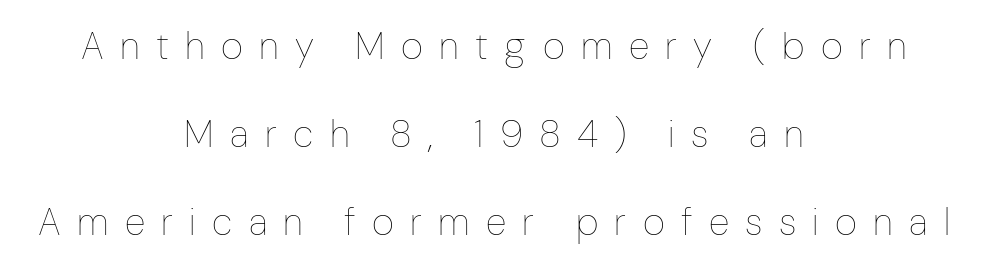
The image shows 38 px thin, condensed type, upright; set centered, loose line spacing (2.31x), unusually wide letter spacing (+0.43 em), not underlined; low stroke contrast and a medium x-height.
